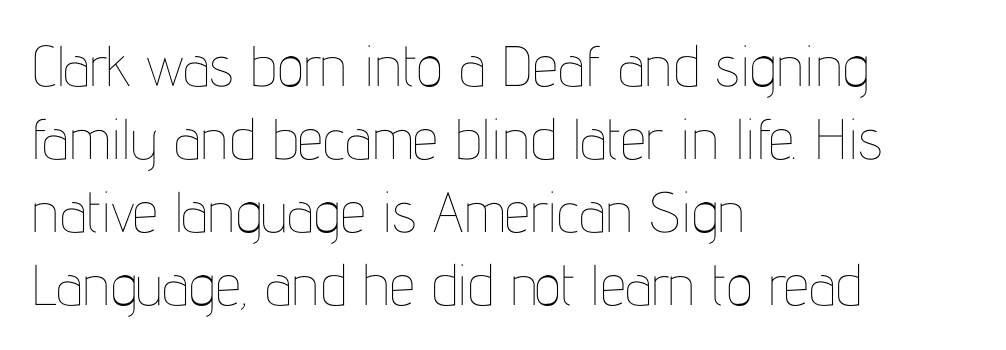
The image shows 57 px thin, condensed type, upright; set left-aligned, normal line spacing (1.28x), normal letter spacing, not underlined; low stroke contrast and a medium x-height.
